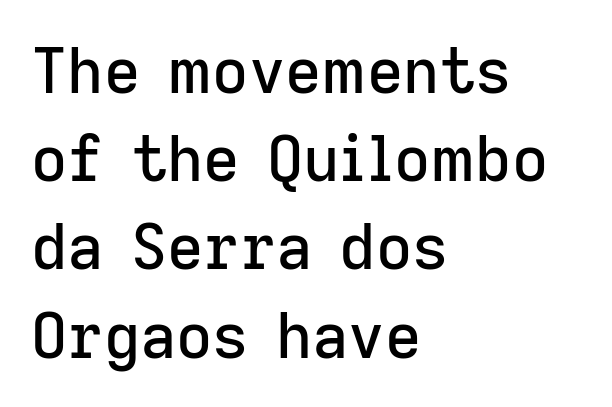
{"serif": "no", "italic": "no", "width": "normal", "stroke_contrast": "low", "x_height": "medium", "monospaced": "no", "underline": "no", "align": "left", "line_spacing": "normal", "line_spacing_ratio": 1.4, "letter_spacing": "normal", "letter_spacing_em": 0.0, "glyph_px": 63}
